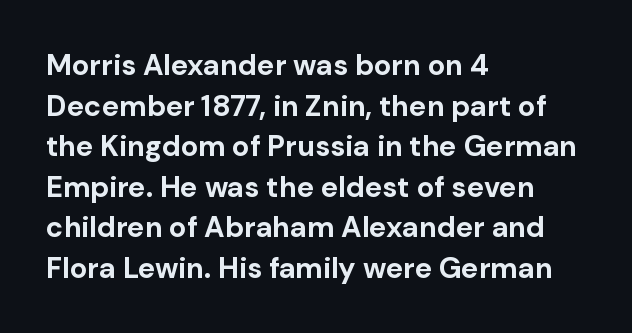
The image shows 29 px bold sans-serif type, upright; set left-aligned, normal line spacing (1.4x), normal letter spacing, not underlined; low stroke contrast and a medium x-height.
